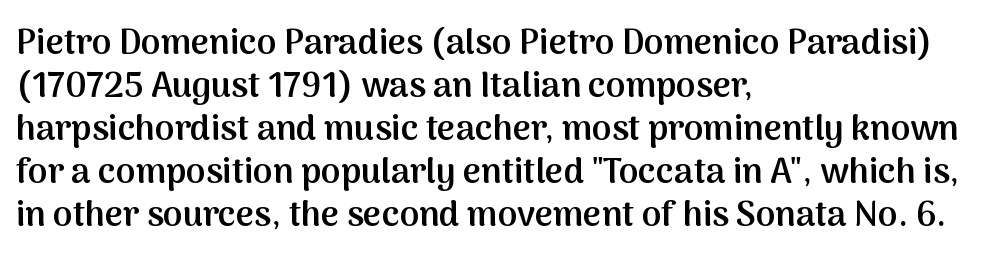
These lines are rendered in a variable-pitch font. The baseline area is clear. Quick note: not italic, upright. Glyph-to-glyph distance matches everyday printed text.
